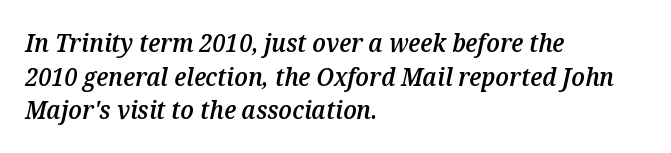
{"italic": "yes", "lean": "right", "slant_degrees": 12, "bold": "semi", "underline": "no", "align": "left", "line_spacing": "normal", "line_spacing_ratio": 1.35, "letter_spacing": "normal", "letter_spacing_em": 0.0, "glyph_px": 25}
